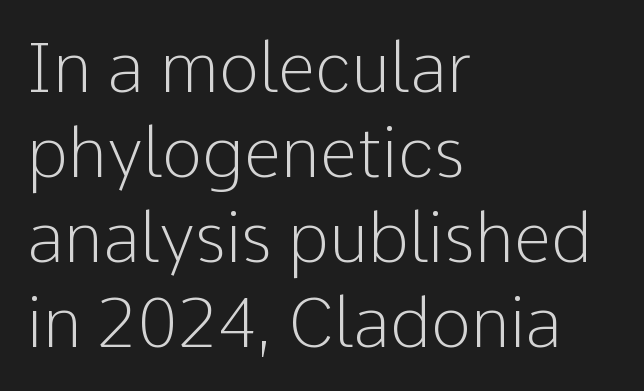
This is roman type, the default non-slanted kind. The typesetting does not lean heavy: it is not bold. The line texture is even and compact thanks to regular tracking. Looks like regular typesetting: each glyph gets only the width it needs.
